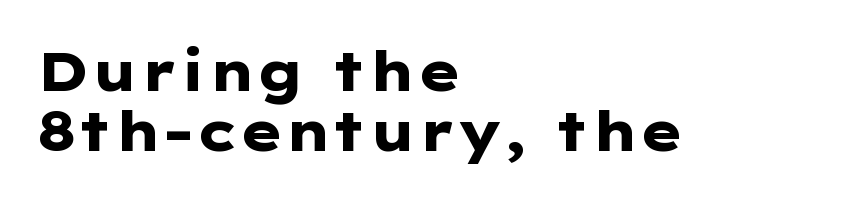
Line spacing here is tight. Teacher's note: observe the even left margin — that is flush-left alignment. Between one letter and the next there's only the usual sliver of space. The face used here is proportionally spaced, like ordinary book or web type. Examine the stroke ends and you'll find no serifs. Upright lettering throughout.
